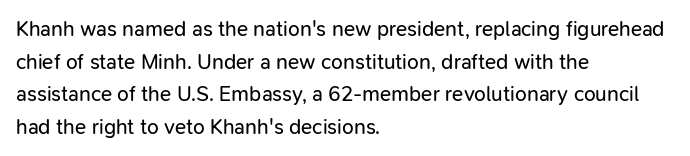
Q: Is the text bold? A: No.
Q: Is the text italic (slanted)? A: No, it is upright.
Q: Is the text underlined? A: No.
Q: How is the paragraph aligned? A: Left-aligned.
Q: Is the spacing between letters normal or unusually wide? A: Normal.
Q: Is the spacing between lines tight, normal or loose? A: Normal.
